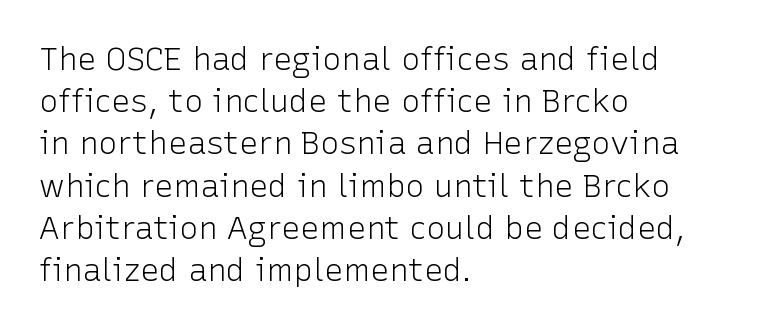
Q: Is the text bold? A: No.
Q: Is the text italic (slanted)? A: No, it is upright.
Q: Is the typeface a serif or a sans-serif typeface? A: Sans-serif.
Q: Is the text underlined? A: No.
Q: How is the paragraph aligned? A: Left-aligned.
Q: Is the spacing between letters normal or unusually wide? A: Normal.
Q: Is the spacing between lines tight, normal or loose? A: Normal.
Q: Width (condensed, normal, or wide)? A: Normal.
Q: Stroke contrast? A: Low.
Q: x-height? A: Medium.
Q: Monospaced? A: No.
